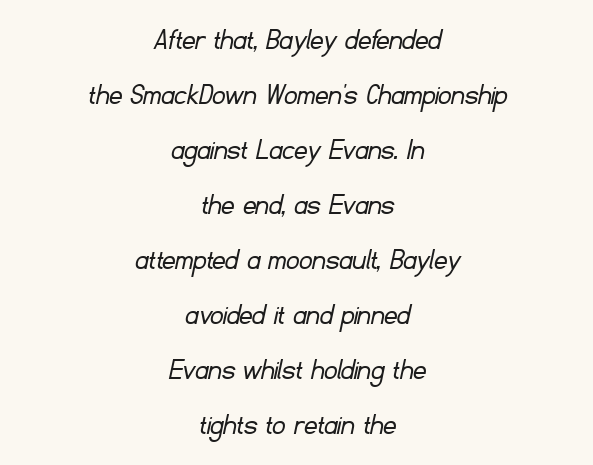
Q: Is the text bold? A: No.
Q: Is the typeface a serif or a sans-serif typeface? A: Sans-serif.
Q: Is the text underlined? A: No.
Q: How is the paragraph aligned? A: Centered.
Q: Is the spacing between letters normal or unusually wide? A: Normal.
Q: Width (condensed, normal, or wide)? A: Normal.
Q: Stroke contrast? A: Low.
Q: x-height? A: Small.
Q: Monospaced? A: No.
